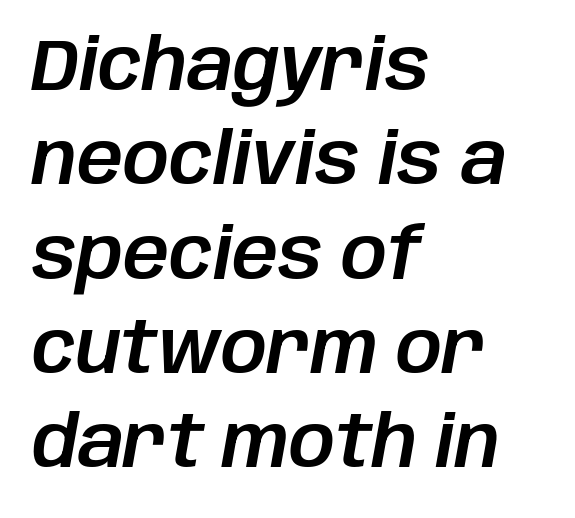
Q: Is the text italic (slanted)? A: Yes, it leans right by about 10 degrees.
Q: Is the text underlined? A: No.
Q: How is the paragraph aligned? A: Left-aligned.
Q: Is the spacing between letters normal or unusually wide? A: Normal.
Q: Is the spacing between lines tight, normal or loose? A: Normal.
Q: Width (condensed, normal, or wide)? A: Normal.
Q: Stroke contrast? A: Low.
Q: x-height? A: Large.
Q: Monospaced? A: No.
